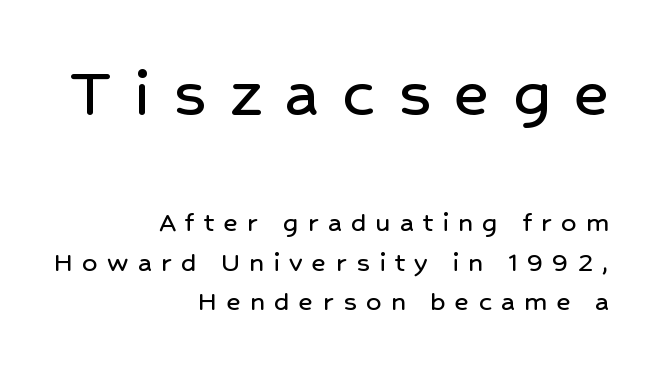
Q: Is the text italic (slanted)? A: No, it is upright.
Q: Is the typeface a serif or a sans-serif typeface? A: Sans-serif.
Q: Is the text underlined? A: No.
Q: How is the paragraph aligned? A: Right-aligned.
Q: Is the spacing between letters normal or unusually wide? A: Unusually wide.
Q: Is the spacing between lines tight, normal or loose? A: Normal.
Q: Which block of text is set in a larger size, the first (top) or the second (bottom)? A: The first (top) one.
Q: Width (condensed, normal, or wide)? A: Normal.
Q: Stroke contrast? A: Low.
Q: x-height? A: Medium.
Q: Monospaced? A: No.
